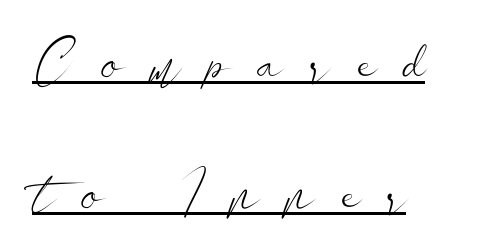
Q: Is the text bold? A: No.
Q: Is the text italic (slanted)? A: Yes.
Q: Is the typeface a serif or a sans-serif typeface? A: Sans-serif.
Q: Is the text underlined? A: Yes.
Q: How is the paragraph aligned? A: Left-aligned.
Q: Is the spacing between letters normal or unusually wide? A: Unusually wide.
Q: Is the spacing between lines tight, normal or loose? A: Loose.
Q: Width (condensed, normal, or wide)? A: Wide.
Q: Stroke contrast? A: Low.
Q: x-height? A: Small.
Q: Monospaced? A: No.
